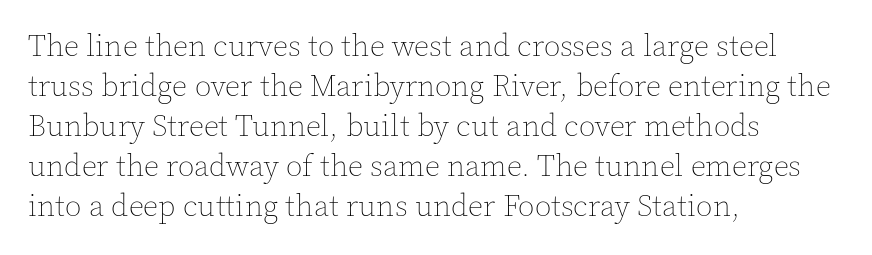
Glyph-to-glyph distance matches everyday printed text. The vertical gap from one line to the next is medium. Notice how the stems are strictly vertical — no italics here. The space beneath each line is pristine and unruled.
